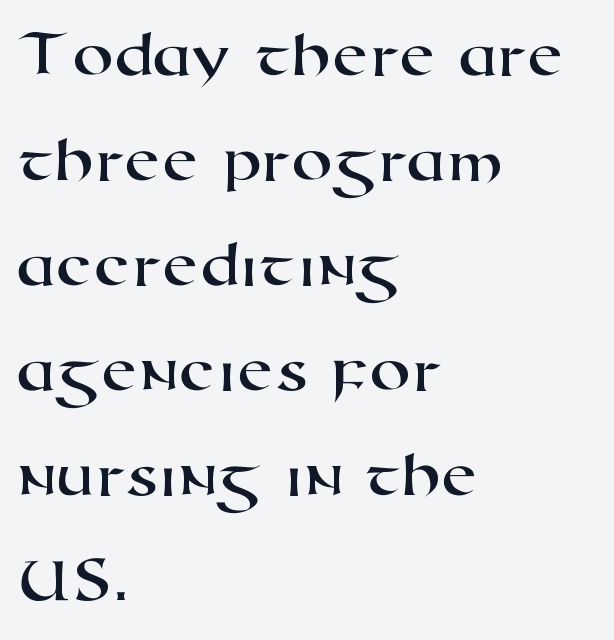
Is this a fixed-width face? No — the glyphs have proportional, varying widths. Each letter's strokes conclude bluntly, with no projecting serifs. Casual observation: everything's shoved over to the left. No extra tracking has been applied to these lines. Beneath every word, the page is bare. One glance says typical: line gaps are just what's usual.
